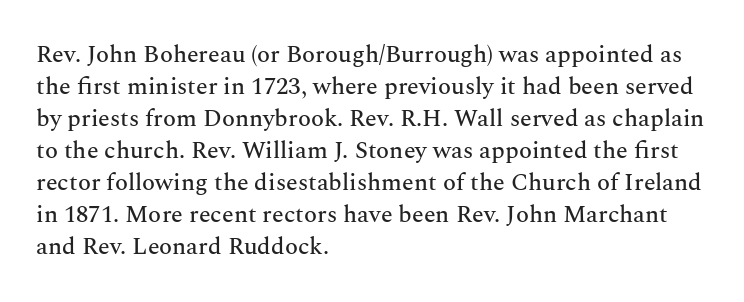
Q: Is the text italic (slanted)? A: No, it is upright.
Q: Is the text underlined? A: No.
Q: How is the paragraph aligned? A: Left-aligned.
Q: Is the spacing between letters normal or unusually wide? A: Normal.
Q: Is the spacing between lines tight, normal or loose? A: Normal.
